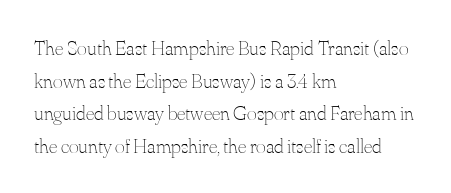
The image shows 21 px text type, upright; set left-aligned, normal line spacing (1.55x), normal letter spacing, not underlined.
